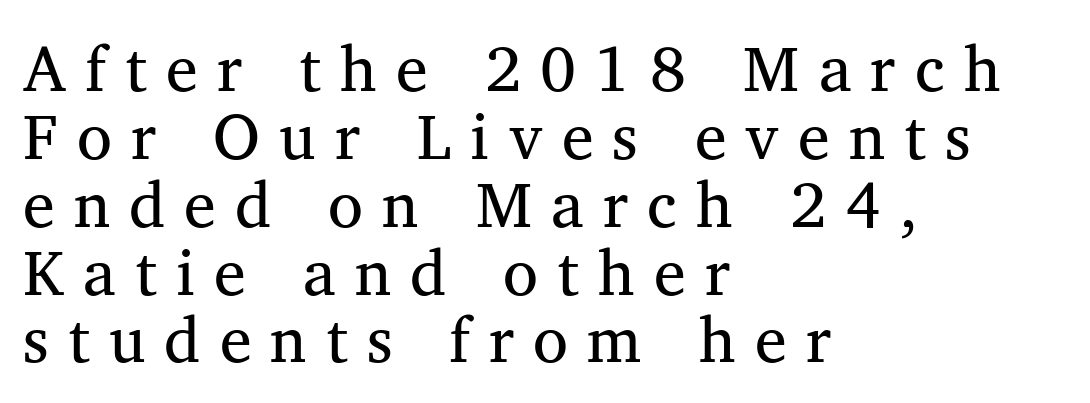
The image shows 64 px serif type, upright; set left-aligned, tight line spacing (1.06x), unusually wide letter spacing (+0.3 em), not underlined; medium stroke contrast and a medium x-height.
